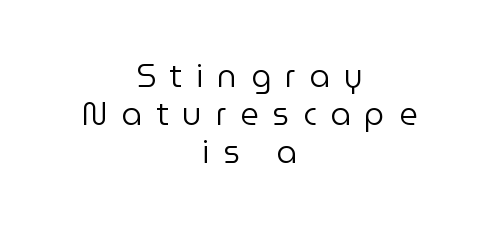
The image shows 32 px regular-weight sans-serif type, upright; set centered, line spacing 1.19x, unusually wide letter spacing (+0.43 em), not underlined; low stroke contrast and a medium x-height.
